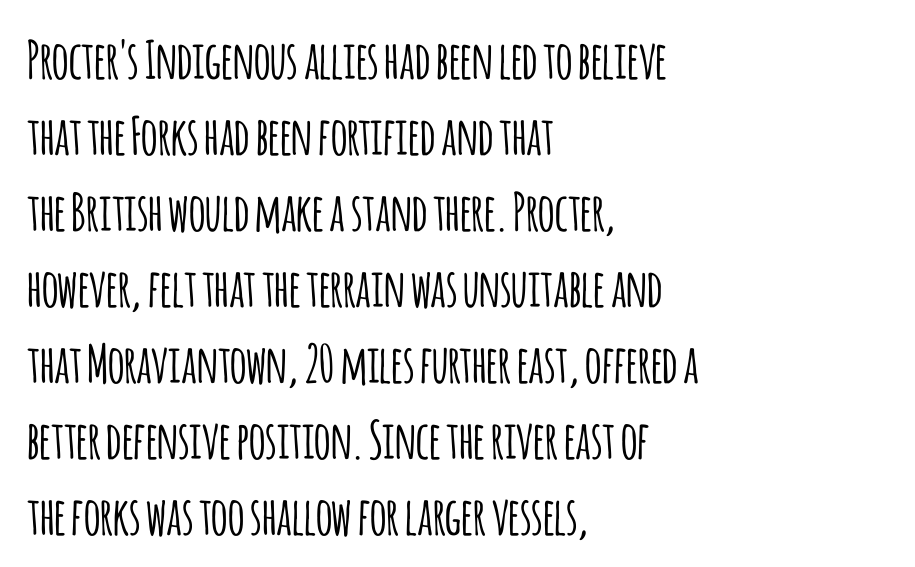
Q: Is the text italic (slanted)? A: No, it is upright.
Q: Is the typeface a serif or a sans-serif typeface? A: Sans-serif.
Q: Is the text underlined? A: No.
Q: How is the paragraph aligned? A: Left-aligned.
Q: Is the spacing between letters normal or unusually wide? A: Normal.
Q: Is the spacing between lines tight, normal or loose? A: Normal.
Q: Width (condensed, normal, or wide)? A: Condensed.
Q: Stroke contrast? A: Low.
Q: x-height? A: Large.
Q: Monospaced? A: No.
